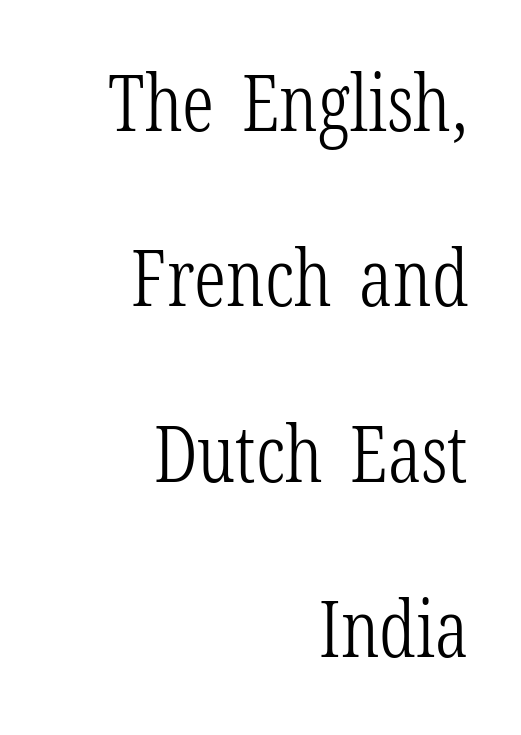
The image shows 78 px light, condensed serif type, upright; set right-aligned, loose line spacing (2.25x), normal letter spacing, not underlined; low stroke contrast and a medium x-height.
